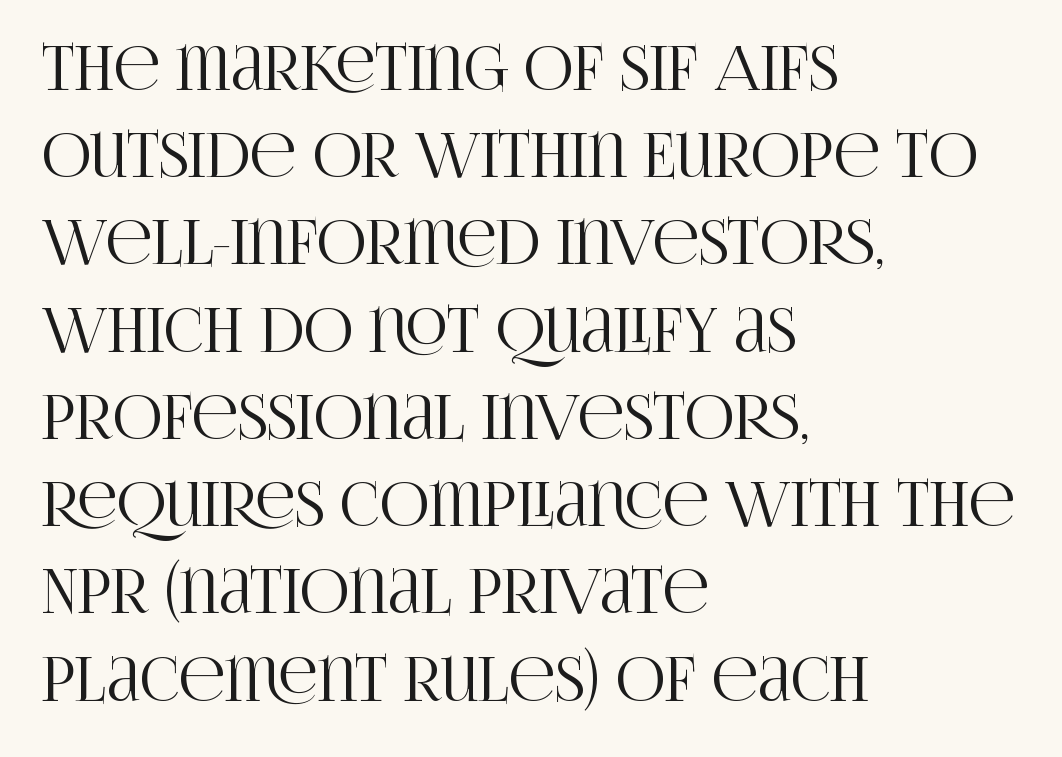
Q: Is the text italic (slanted)? A: No, it is upright.
Q: Is the typeface a serif or a sans-serif typeface? A: Serif.
Q: Is the text underlined? A: No.
Q: How is the paragraph aligned? A: Left-aligned.
Q: Is the spacing between letters normal or unusually wide? A: Normal.
Q: Is the spacing between lines tight, normal or loose? A: Normal.
Q: Width (condensed, normal, or wide)? A: Condensed.
Q: Stroke contrast? A: High.
Q: x-height? A: Large.
Q: Monospaced? A: No.
